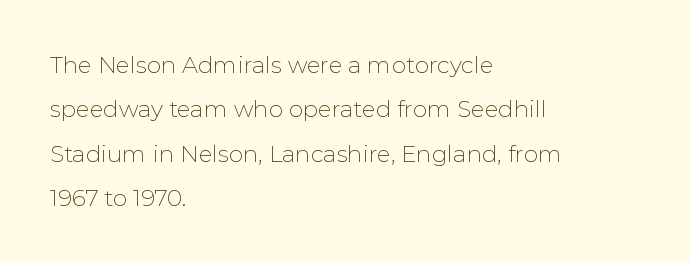
The image shows 23 px text type, upright; set left-aligned, loose line spacing (1.93x), normal letter spacing, not underlined.
